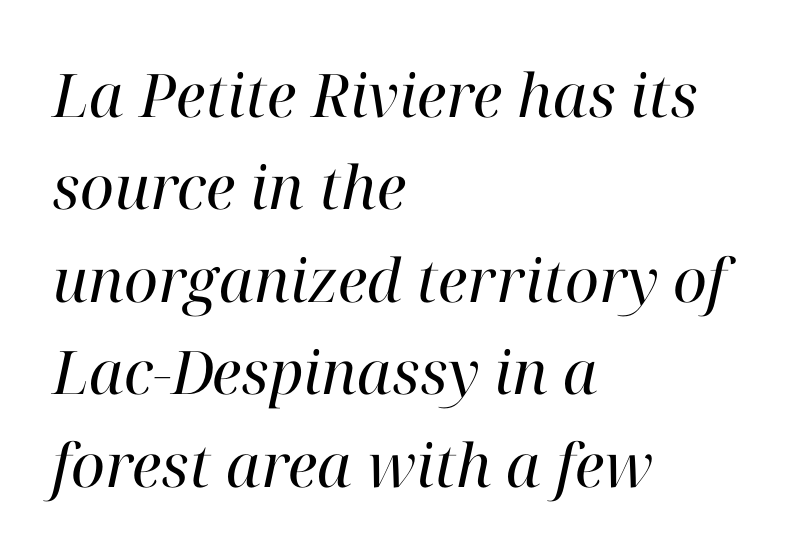
The image shows 60 px regular-weight serif type, italic (leaning right); set left-aligned, normal line spacing (1.54x), normal letter spacing, not underlined; high stroke contrast and a medium x-height.
